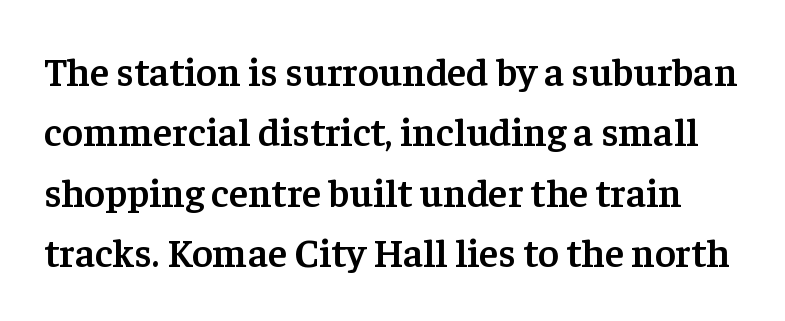
{"serif": "yes", "italic": "no", "bold": "semi", "weight": "semibold", "width": "normal", "stroke_contrast": "low", "x_height": "medium", "monospaced": "no", "underline": "no", "line_spacing": "normal", "line_spacing_ratio": 1.51, "letter_spacing": "normal", "letter_spacing_em": 0.0, "glyph_px": 40}
